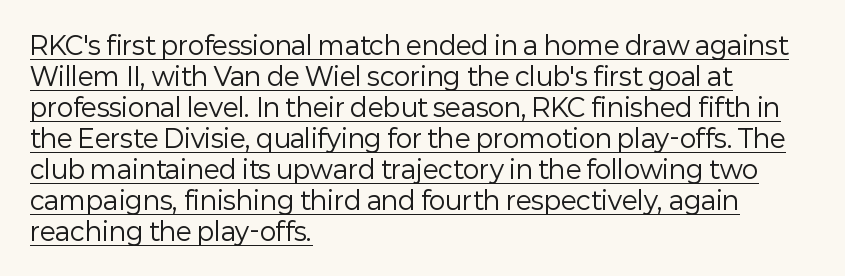
Q: Is the text bold? A: No.
Q: Is the text italic (slanted)? A: No, it is upright.
Q: Is the text underlined? A: Yes.
Q: How is the paragraph aligned? A: Left-aligned.
Q: Is the spacing between letters normal or unusually wide? A: Normal.
